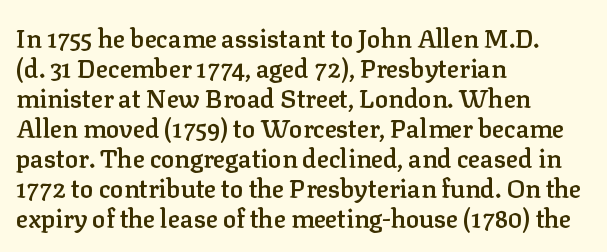
Q: Is the text bold? A: Semi-bold.
Q: Is the text italic (slanted)? A: No, it is upright.
Q: Is the text underlined? A: No.
Q: How is the paragraph aligned? A: Left-aligned.
Q: Is the spacing between letters normal or unusually wide? A: Normal.
